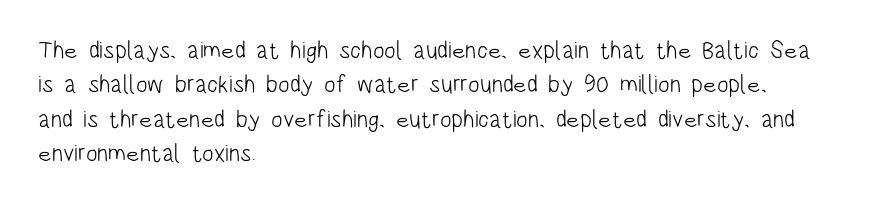
{"italic": "no", "bold": "no", "underline": "no", "align": "left", "line_spacing": "normal", "line_spacing_ratio": 1.43, "letter_spacing": "normal", "letter_spacing_em": 0.0, "glyph_px": 24}
